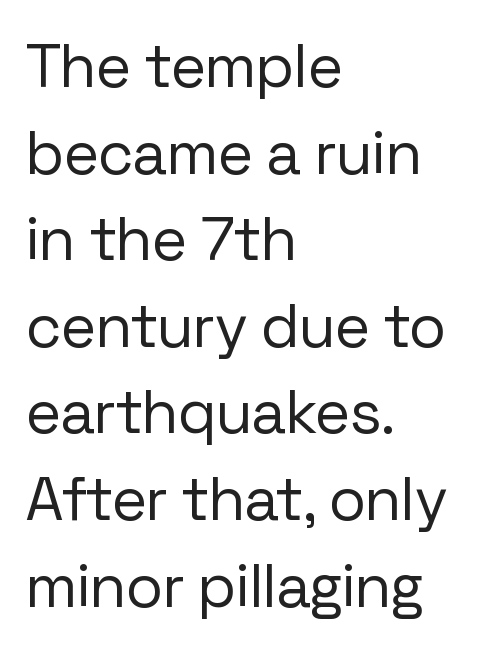
This sample keeps an unexceptional amount of space between lines. The typeface has the unassuming heft of standard copy or less. The letters advance in unequal steps, a hallmark of proportional type. Characters follow at the spacing the type designer built in. All the whitespace from short lines collects on the right. The zone under the glyphs is completely vacant.
